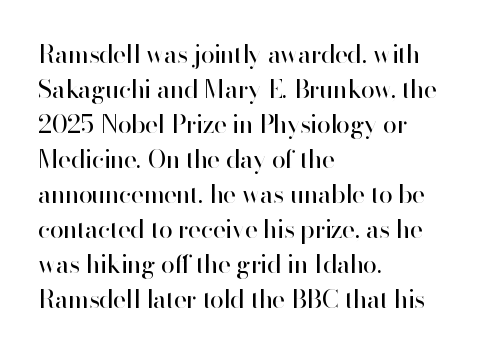
The image shows 25 px text type, upright; set left-aligned, normal line spacing (1.4x), normal letter spacing, not underlined.
